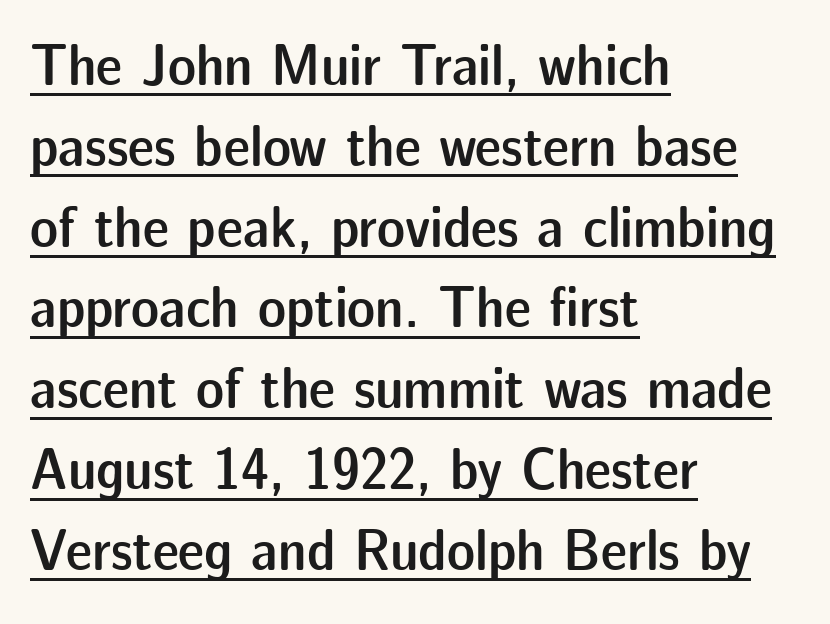
The image shows 59 px semibold sans-serif type, upright; set left-aligned, normal line spacing (1.37x), normal letter spacing, underlined; low stroke contrast and a medium x-height.
